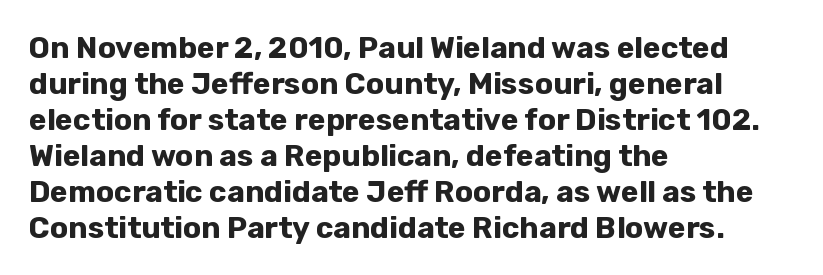
The image shows 30 px bold sans-serif type, upright; set left-aligned, line spacing 1.2x, normal letter spacing, not underlined; low stroke contrast and a medium x-height.
